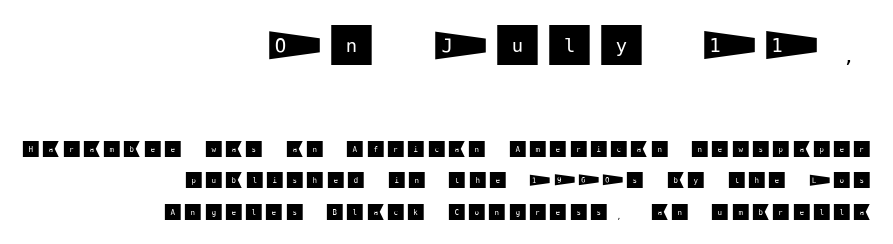
Letters rest on an invisible, unmarked baseline. This sample uses a sans-serif face. The upper block of text is set noticeably larger than the block beneath it. The ragged edge is on the left, which tells us the setting is flush right.
